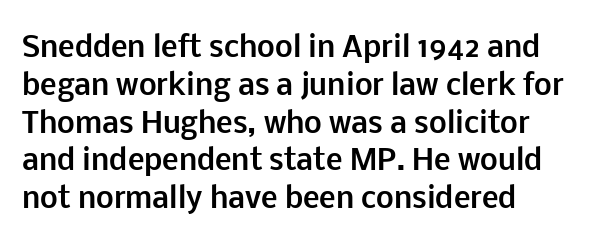
{"serif": "no", "italic": "no", "bold": "yes", "weight": "bold", "width": "normal", "stroke_contrast": "low", "x_height": "medium", "monospaced": "no", "underline": "no", "align": "left", "line_spacing": "normal", "line_spacing_ratio": 1.35, "letter_spacing": "normal", "letter_spacing_em": 0.0, "glyph_px": 28}
